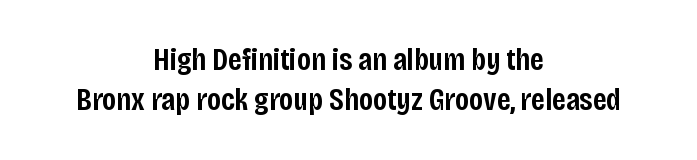
{"serif": "no", "italic": "no", "bold": "semi", "weight": "semibold", "width": "condensed", "stroke_contrast": "low", "x_height": "large", "monospaced": "no", "underline": "no", "align": "center", "line_spacing": "normal", "line_spacing_ratio": 1.26, "letter_spacing": "normal", "letter_spacing_em": 0.0, "glyph_px": 32}
